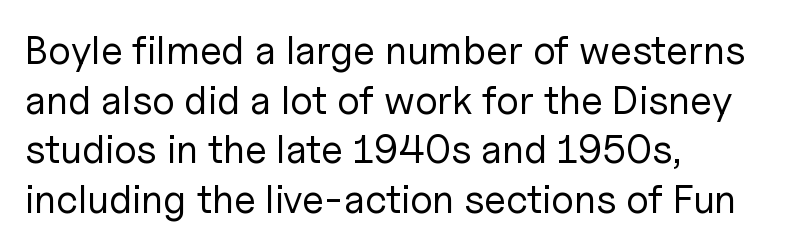
{"serif": "no", "italic": "no", "bold": "no", "weight": "regular", "width": "normal", "stroke_contrast": "low", "x_height": "medium", "monospaced": "no", "underline": "no", "align": "left", "line_spacing_ratio": 1.24, "letter_spacing": "normal", "letter_spacing_em": 0.0, "glyph_px": 40}
